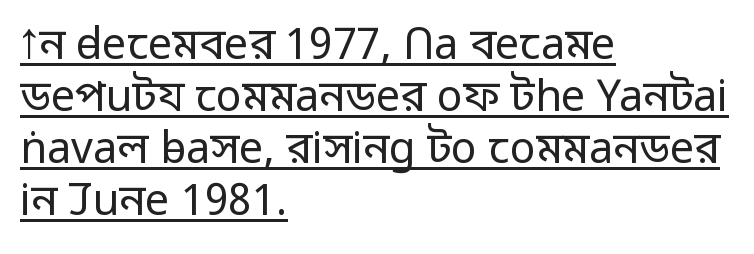
The image shows 43 px regular-weight sans-serif type, upright; set left-aligned, line spacing 1.21x, normal letter spacing, underlined; low stroke contrast and a medium x-height.
